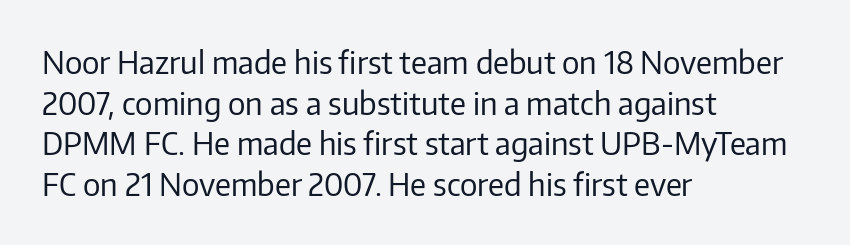
Words float on clear page, feet unadorned. Quick note: interline space is typical. The rendering uses natural spacing where letterforms have individual widths. The typesetter chose a ragged-right arrangement here. Ink coverage per letter is moderate at most. Nothing unusual about the tracking: characters are spaced as the font intends.
